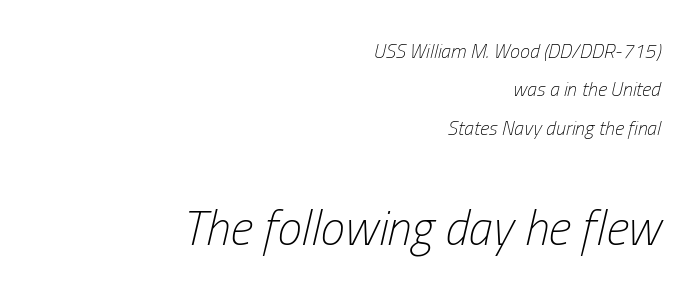
The image shows 49 px light, condensed type, italic (leaning right); set right-aligned, loose line spacing (1.92x), normal letter spacing, not underlined; the second (bottom) block is 2.45x larger; low stroke contrast and a medium x-height.
